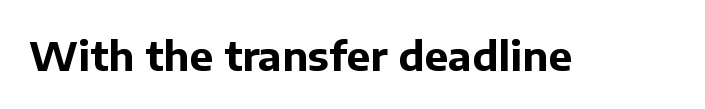
{"serif": "no", "italic": "no", "bold": "yes", "weight": "bold", "width": "normal", "stroke_contrast": "low", "x_height": "medium", "monospaced": "no", "underline": "no", "letter_spacing": "normal", "letter_spacing_em": 0.0, "glyph_px": 40}
